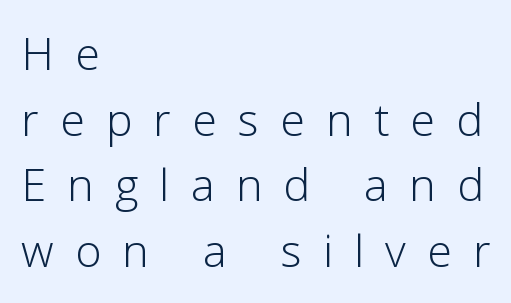
Bare-footed words on every line. Each stroke keeps to a modest, everyday thickness or less. The rows are spaced the way most documents space them. The face used here is a sans, in the tradition of grotesques and geometrics. Varying glyph widths throughout — classic text-font behaviour. The rag falls on the right side of this text block.
